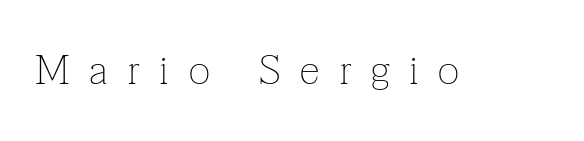
The image shows 41 px thin serif type, upright; set unusually wide letter spacing (+0.48 em), not underlined; low stroke contrast and a medium x-height.
